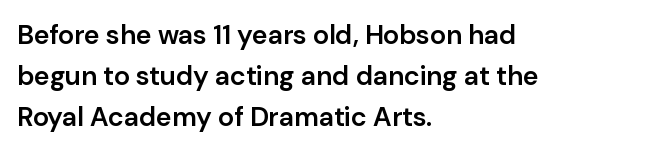
Does extra space separate the letters? No, they use regular spacing. Line spacing here is normal. Visually the block forms a straight wall on the left and a jagged coastline on the right. Unlike italic type, these characters show no tilt at all. The face used here is a semibold: visibly heavier than regular, lighter than bold. The foot of each line stays bare and open.
